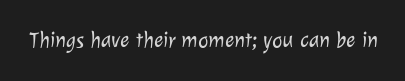
{"bold": "no", "underline": "no", "letter_spacing": "normal", "letter_spacing_em": 0.0, "glyph_px": 22}
